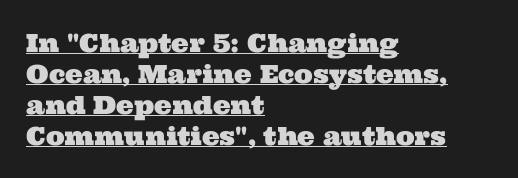
Q: Is the text underlined? A: Yes.
Q: How is the paragraph aligned? A: Left-aligned.
Q: Is the spacing between letters normal or unusually wide? A: Normal.
